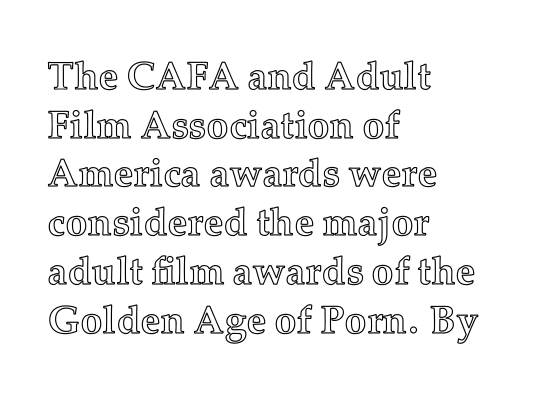
Q: Is the text italic (slanted)? A: No, it is upright.
Q: Is the text underlined? A: No.
Q: How is the paragraph aligned? A: Left-aligned.
Q: Is the spacing between letters normal or unusually wide? A: Normal.
Q: Is the spacing between lines tight, normal or loose? A: Normal.
Q: Width (condensed, normal, or wide)? A: Normal.
Q: x-height? A: Medium.
Q: Monospaced? A: No.
